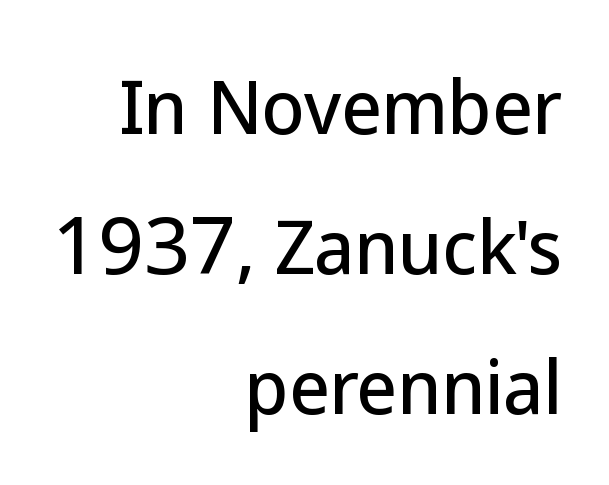
Visually the block forms a straight wall on the right and a jagged coastline on the left. Descenders are the only things crossing below the line. Honestly, the rows look like they've been pulled way apart. A typesetter would call this proportional, since set widths differ per character. Observe the absence of serifs on each vertical stroke in this sample. Tall strokes in this sample are plumb rather than angled.
